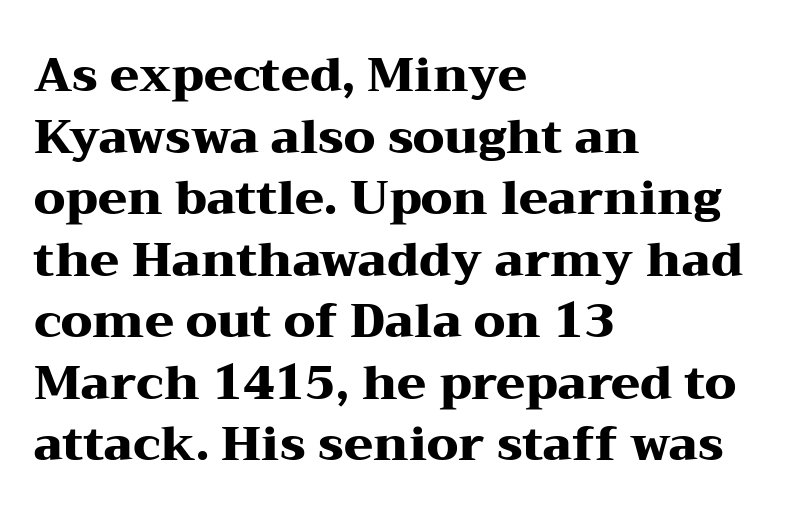
In terms of posture, this sample is upright. Has an underline been added? It has not. Classification — serif. Words appear dense and cohesive because spacing is normal.
